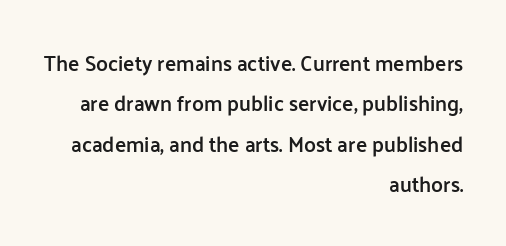
Bold? Not quite — semibold, heavier than regular but stopping short. Teacher's note: observe the even right margin — that is flush-right alignment. The area under the type is left untouched. Reading down the column, the eye jumps a long way to each next line. This sample uses an upright cut, with every glyph sitting square on the baseline. The horizontal fit of the characters is conventional and even.
